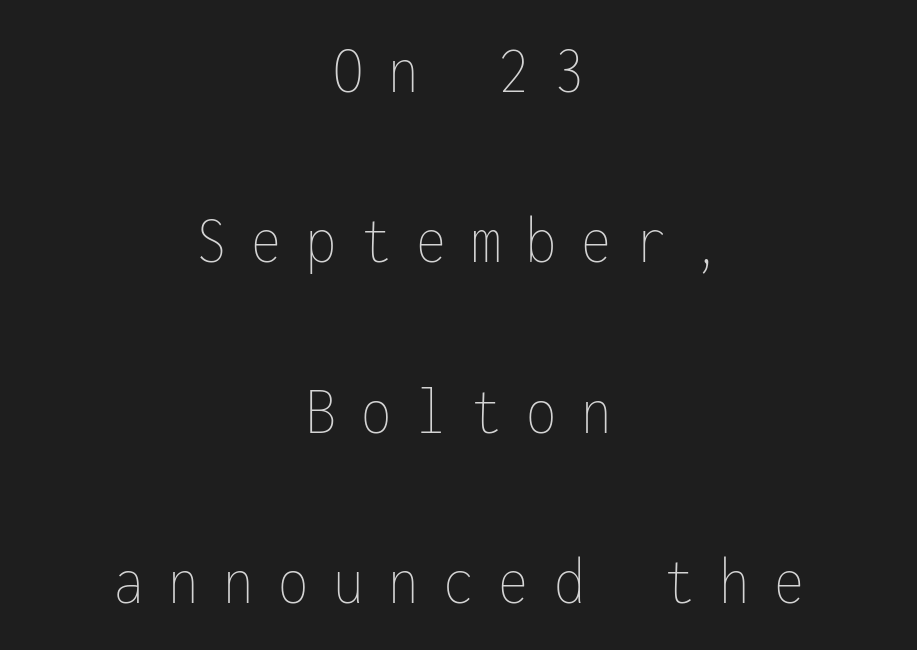
Q: Is the text bold? A: No.
Q: Is the text italic (slanted)? A: No, it is upright.
Q: Is the text underlined? A: No.
Q: How is the paragraph aligned? A: Centered.
Q: Is the spacing between letters normal or unusually wide? A: Unusually wide.
Q: Is the spacing between lines tight, normal or loose? A: Loose.
Q: Width (condensed, normal, or wide)? A: Condensed.
Q: Stroke contrast? A: Low.
Q: x-height? A: Medium.
Q: Monospaced? A: Yes.
